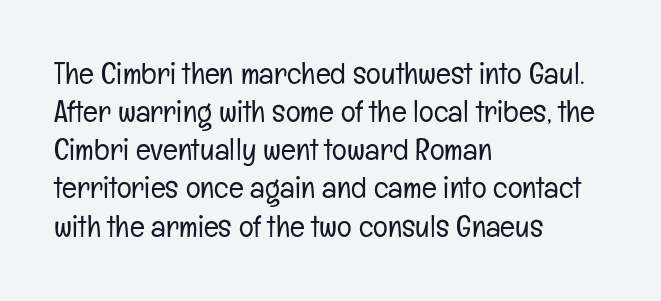
Look at the tracking — it's just the regular setting, nothing added. The paragraph shown leans on its left margin. Ascenders rise straight up at ninety degrees. Observe the absence of serifs on each vertical stroke in this sample.
